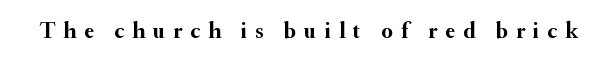
Q: Is the text bold? A: Yes.
Q: Is the text italic (slanted)? A: No, it is upright.
Q: Is the text underlined? A: No.
Q: Is the spacing between letters normal or unusually wide? A: Unusually wide.
